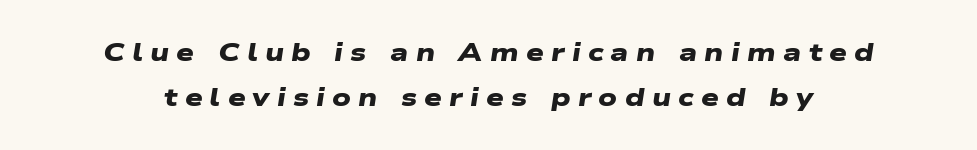
Underline: absent. The rendering inserts visible extra space after every character. Weight: bold.
